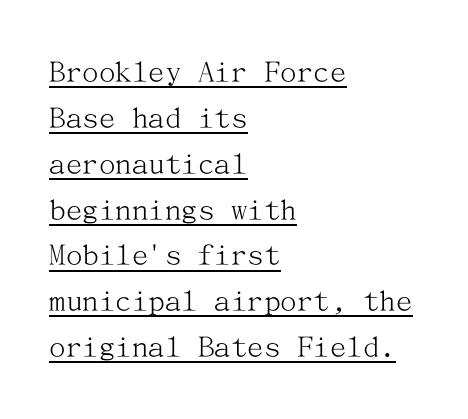
{"serif": "yes", "italic": "no", "bold": "no", "weight": "light", "width": "normal", "stroke_contrast": "medium", "x_height": "medium", "underline": "yes", "align": "left", "line_spacing": "normal", "line_spacing_ratio": 1.39, "letter_spacing": "normal", "letter_spacing_em": 0.0, "glyph_px": 33}
